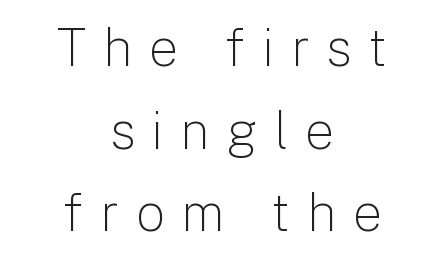
Looks like regular typesetting: each glyph gets only the width it needs. Vertically, the passage feels balanced, rows spaced as you'd expect. The passage shown is not underscored anywhere. A typesetter would label this face a sans. Short and long lines alike share a common midpoint.
